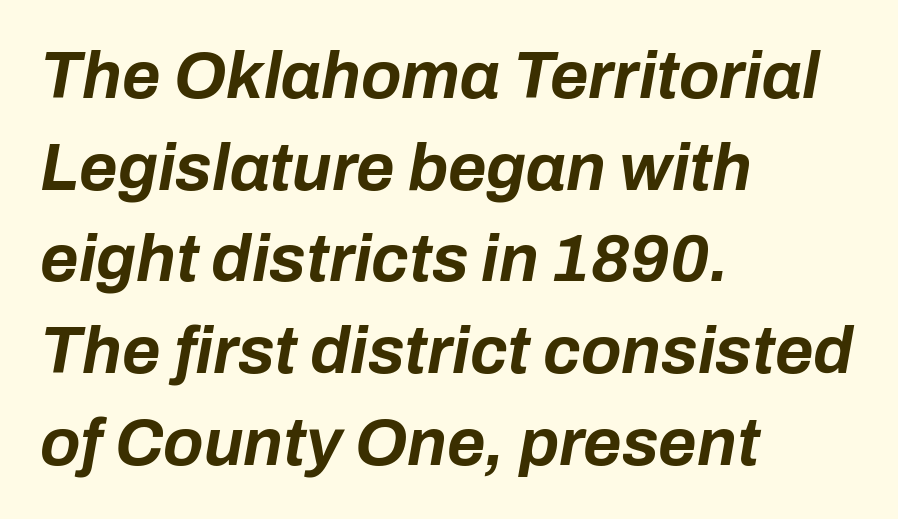
The image shows 66 px bold type, italic (leaning right); set left-aligned, normal line spacing (1.39x), normal letter spacing, not underlined; low stroke contrast and a medium x-height.
